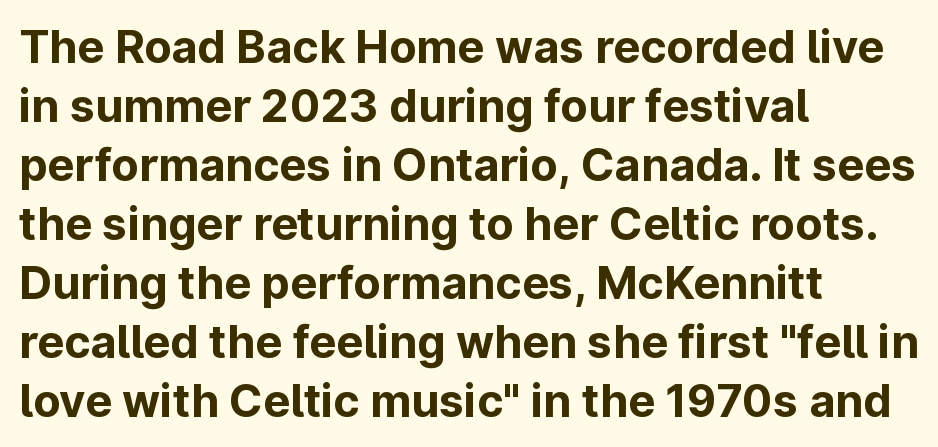
Q: Is the text bold? A: Yes.
Q: Is the text italic (slanted)? A: No, it is upright.
Q: Is the typeface a serif or a sans-serif typeface? A: Sans-serif.
Q: Is the text underlined? A: No.
Q: How is the paragraph aligned? A: Left-aligned.
Q: Is the spacing between letters normal or unusually wide? A: Normal.
Q: Is the spacing between lines tight, normal or loose? A: Normal.
Q: Width (condensed, normal, or wide)? A: Normal.
Q: Stroke contrast? A: Low.
Q: x-height? A: Medium.
Q: Monospaced? A: No.
